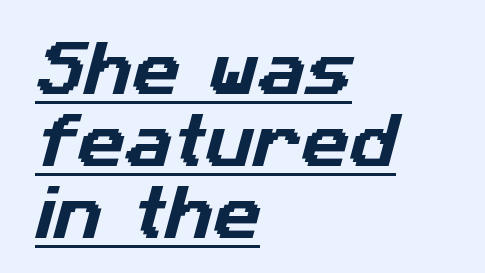
The typesetter has applied underlining to the passage shown. In terms of letterform style, serifs are entirely absent. The letters sit at their default tracking, neither squeezed nor spread. Do the characters align in a grid? No, the font is proportional. Every row of glyphs begins at an identical x-position on the left.
